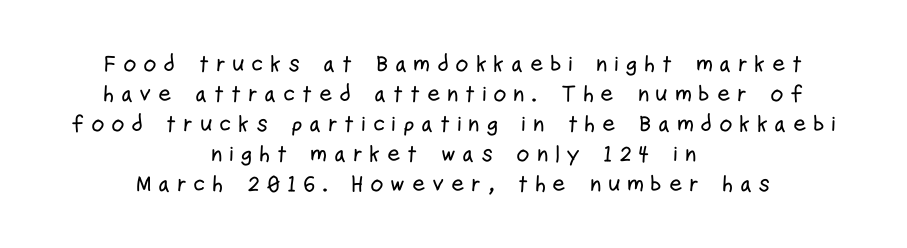
Q: Is the text italic (slanted)? A: No, it is upright.
Q: Is the text underlined? A: No.
Q: How is the paragraph aligned? A: Centered.
Q: Is the spacing between letters normal or unusually wide? A: Unusually wide.
Q: Is the spacing between lines tight, normal or loose? A: Normal.
